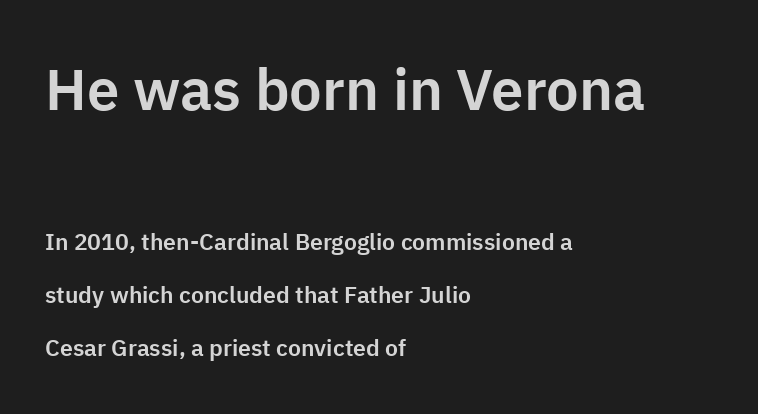
The image shows 58 px sans-serif type, upright; set left-aligned, loose line spacing (2.29x), normal letter spacing, not underlined; the first (top) block is 2.52x larger; low stroke contrast and a medium x-height.
